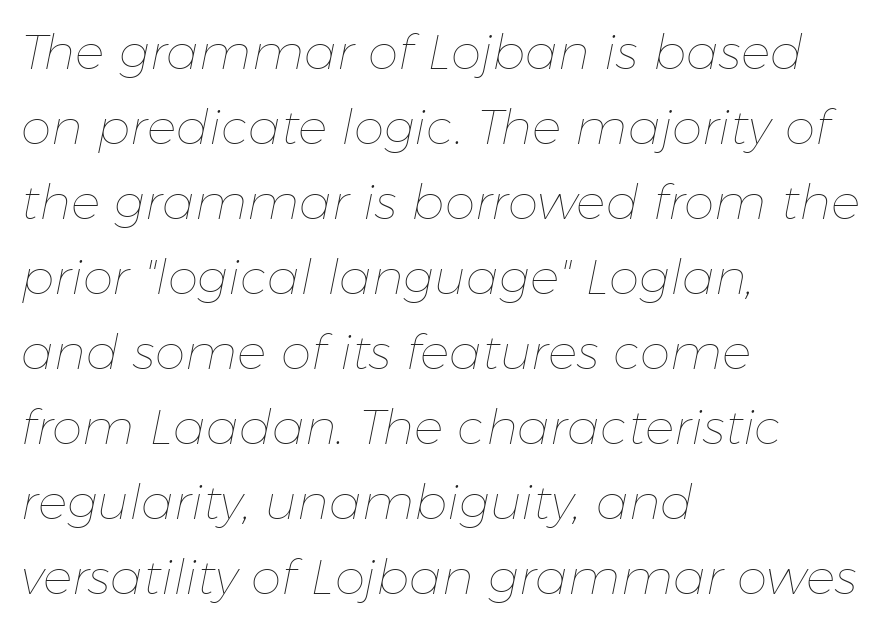
{"italic": "yes", "lean": "right", "slant_degrees": 11, "bold": "no", "weight": "thin", "width": "normal", "stroke_contrast": "low", "x_height": "medium", "monospaced": "no", "underline": "no", "align": "left", "line_spacing": "normal", "line_spacing_ratio": 1.53, "letter_spacing": "normal", "letter_spacing_em": 0.0, "glyph_px": 49}
